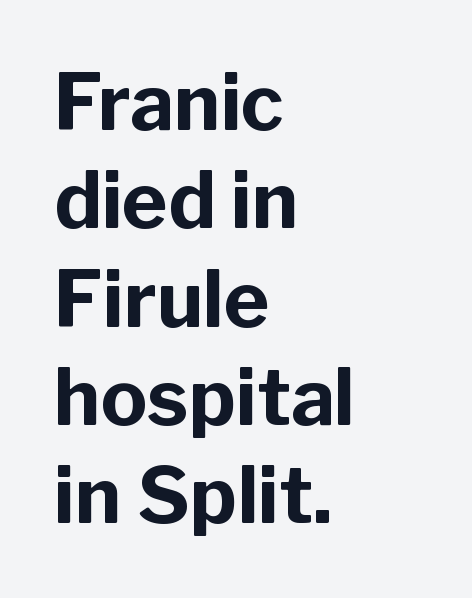
The image shows 78 px bold sans-serif type, upright; set left-aligned, normal line spacing (1.26x), normal letter spacing, not underlined; low stroke contrast and a medium x-height.
